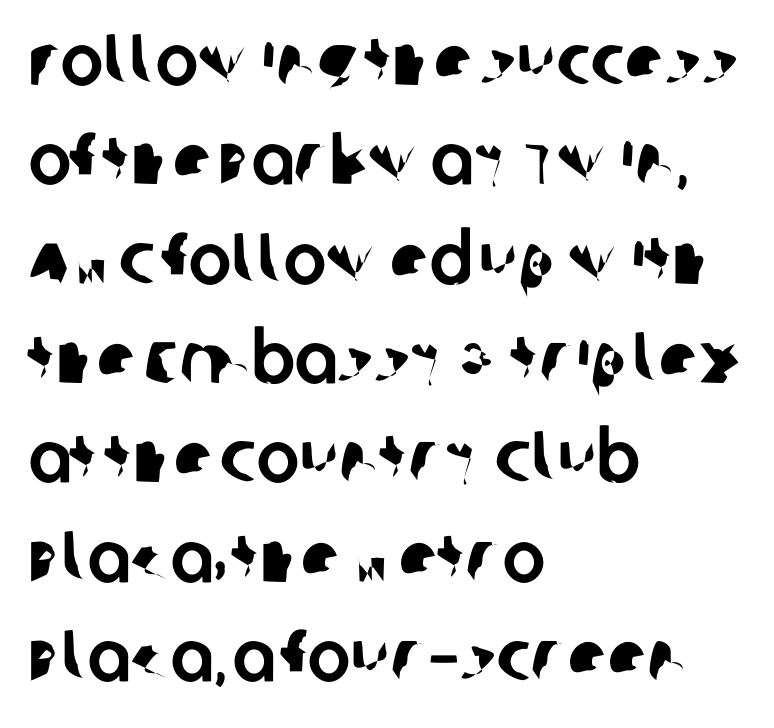
The image shows 72 px sans-serif type; set left-aligned, normal line spacing (1.38x), normal letter spacing, not underlined; low stroke contrast and a large x-height.
